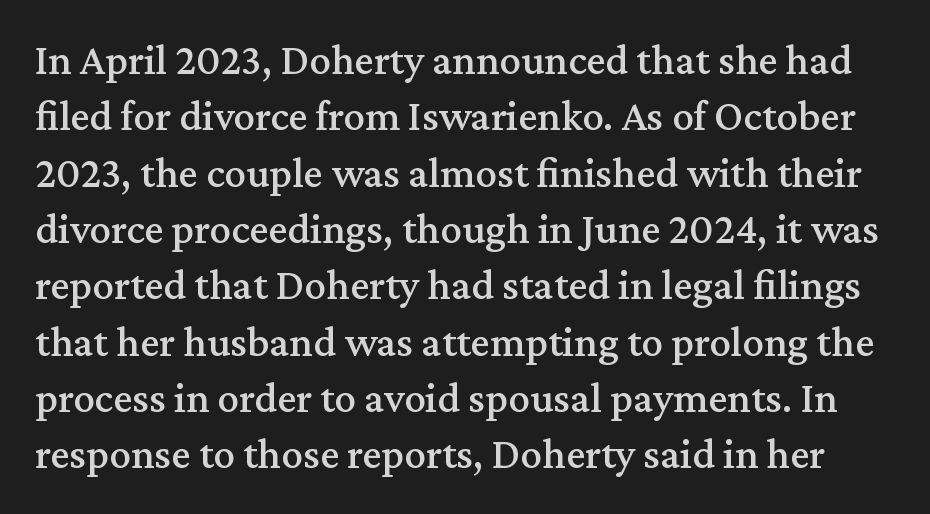
This rendering leaves character spacing at its baseline value. The letters advance in unequal steps, a hallmark of proportional type. Each row of text sits above clean, open space. Evenly set lines give the paragraph a standard silhouette. The type sits square on the baseline with zero lean. I'd call this a serif setting — the letters wear small feet.
